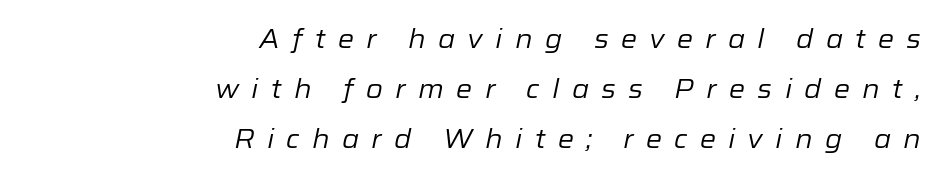
Q: Is the text bold? A: No.
Q: Is the text italic (slanted)? A: Yes, it leans right by about 12 degrees.
Q: Is the text underlined? A: No.
Q: How is the paragraph aligned? A: Right-aligned.
Q: Is the spacing between letters normal or unusually wide? A: Unusually wide.
Q: Is the spacing between lines tight, normal or loose? A: Loose.
